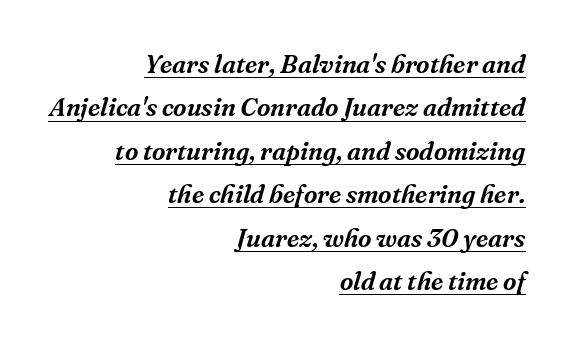
The image shows 26 px text type, italic (leaning right); set right-aligned, normal line spacing (1.67x), normal letter spacing, underlined.
